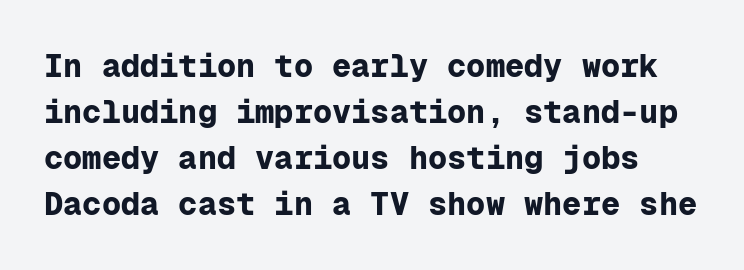
The foot of each line stays bare and open. Think of a typewriter: that constant character pitch is what you see here. The specimen reads as upright at a glance. Compared with typical body copy, the letter spacing here is the same. The designer went with a sans here, leaving each stem footless. Interline gaps are of average width in this sample.
